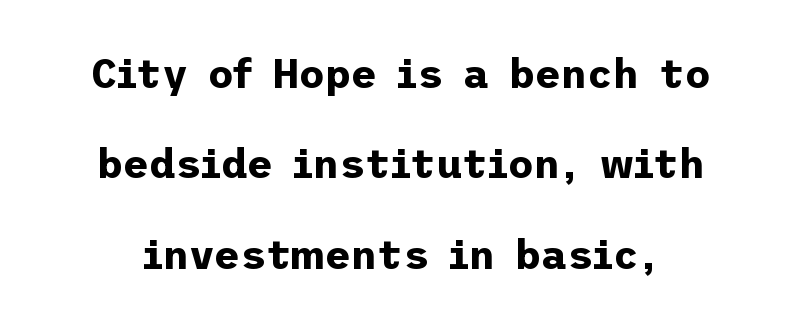
The image shows 40 px bold sans-serif type, upright; set loose line spacing (2.26x), normal letter spacing, not underlined; low stroke contrast and a medium x-height.
